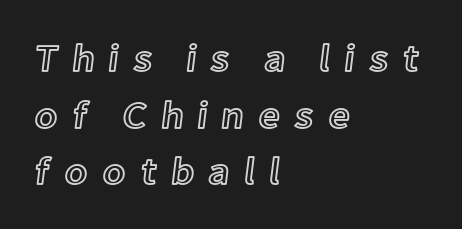
Q: Is the text italic (slanted)? A: Yes.
Q: Is the text underlined? A: No.
Q: How is the paragraph aligned? A: Left-aligned.
Q: Is the spacing between letters normal or unusually wide? A: Unusually wide.
Q: Is the spacing between lines tight, normal or loose? A: Normal.
Q: Width (condensed, normal, or wide)? A: Normal.
Q: x-height? A: Medium.
Q: Monospaced? A: No.
